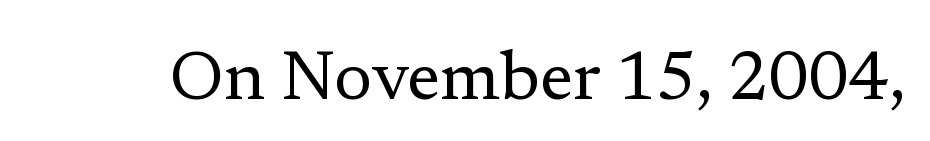
Q: Is the text bold? A: No.
Q: Is the text italic (slanted)? A: No, it is upright.
Q: Is the typeface a serif or a sans-serif typeface? A: Serif.
Q: Is the text underlined? A: No.
Q: Is the spacing between letters normal or unusually wide? A: Normal.
Q: Width (condensed, normal, or wide)? A: Normal.
Q: Stroke contrast? A: Low.
Q: x-height? A: Medium.
Q: Monospaced? A: No.
